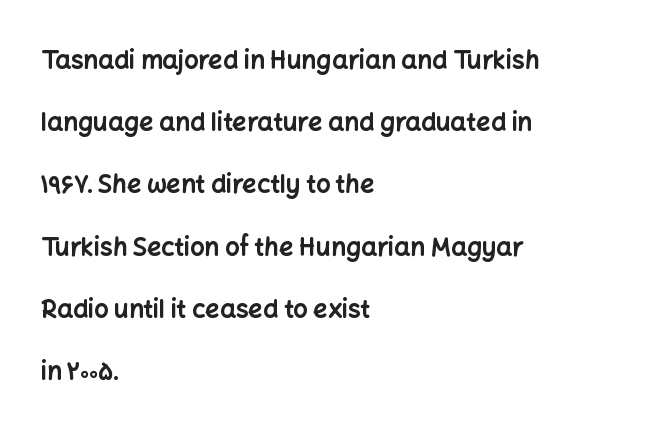
{"italic": "no", "bold": "yes", "underline": "no", "align": "left", "line_spacing": "loose", "line_spacing_ratio": 2.49, "letter_spacing": "normal", "letter_spacing_em": 0.0, "glyph_px": 25}
